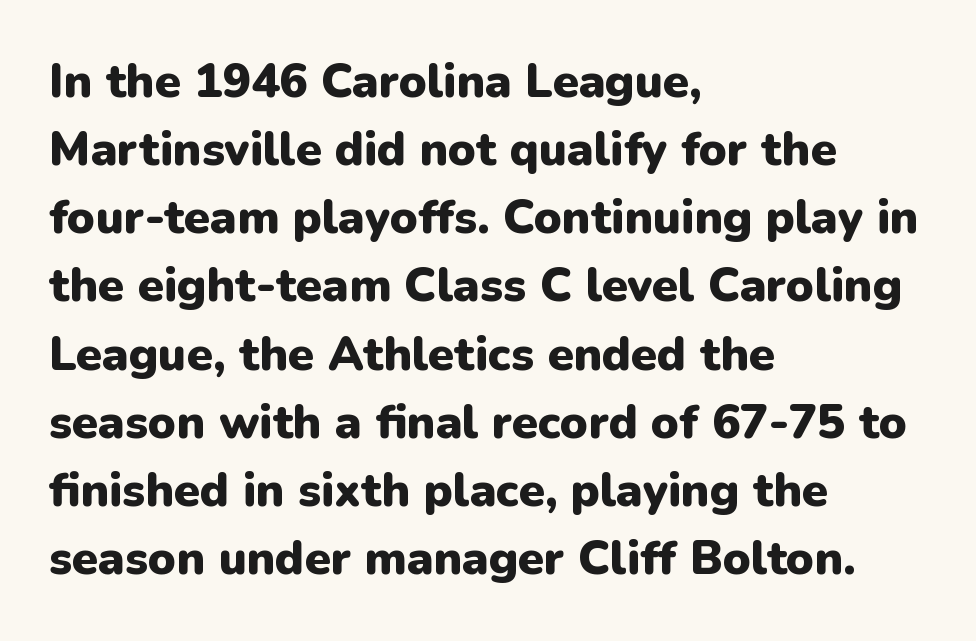
Q: Is the text bold? A: Yes.
Q: Is the text italic (slanted)? A: No, it is upright.
Q: Is the typeface a serif or a sans-serif typeface? A: Sans-serif.
Q: Is the text underlined? A: No.
Q: How is the paragraph aligned? A: Left-aligned.
Q: Is the spacing between letters normal or unusually wide? A: Normal.
Q: Is the spacing between lines tight, normal or loose? A: Normal.
Q: Width (condensed, normal, or wide)? A: Normal.
Q: Stroke contrast? A: Low.
Q: x-height? A: Medium.
Q: Monospaced? A: No.
